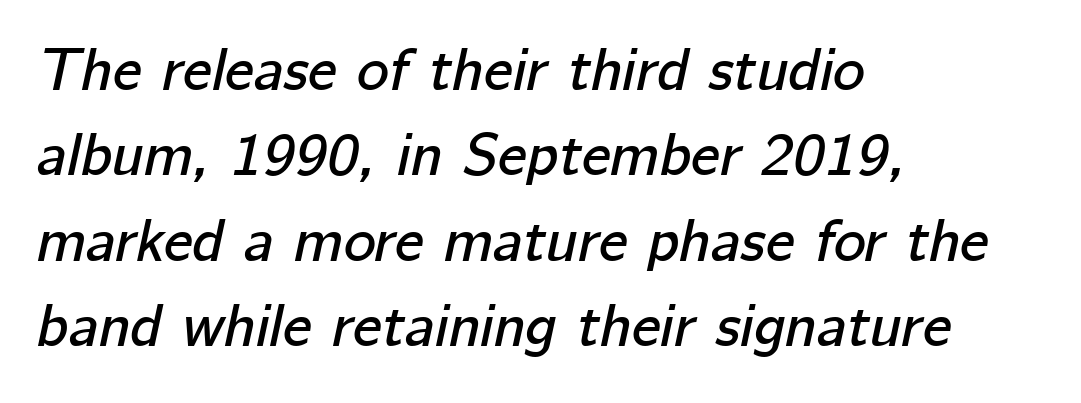
Is the block centered? No — it sits flush against the left margin. Think of a printed novel: that variable character pitch is what you see here. Beneath every word, the page is bare. The letters sit at their default tracking, neither squeezed nor spread. Regarding leading, the lines here are spaced in the standard way.
